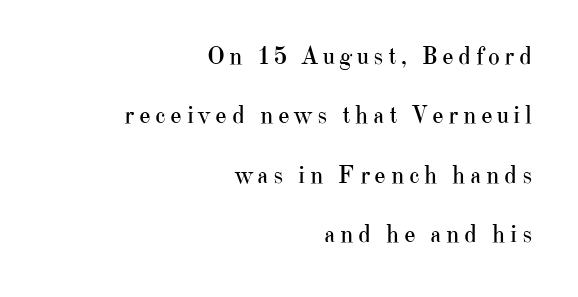
Q: Is the text bold? A: No.
Q: Is the text italic (slanted)? A: No, it is upright.
Q: Is the text underlined? A: No.
Q: How is the paragraph aligned? A: Right-aligned.
Q: Is the spacing between lines tight, normal or loose? A: Loose.
